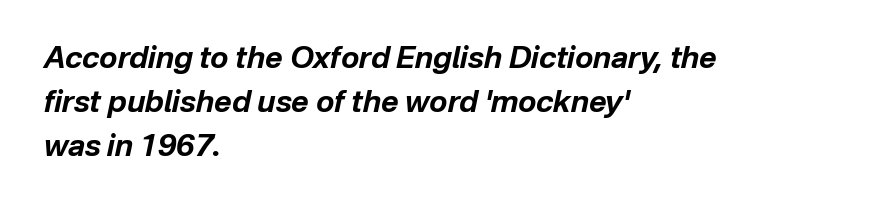
{"italic": "yes", "lean": "right", "slant_degrees": 12, "bold": "yes", "weight": "bold", "width": "normal", "stroke_contrast": "low", "x_height": "medium", "monospaced": "no", "underline": "no", "align": "left", "line_spacing": "normal", "line_spacing_ratio": 1.46, "letter_spacing": "normal", "letter_spacing_em": 0.0, "glyph_px": 30}
